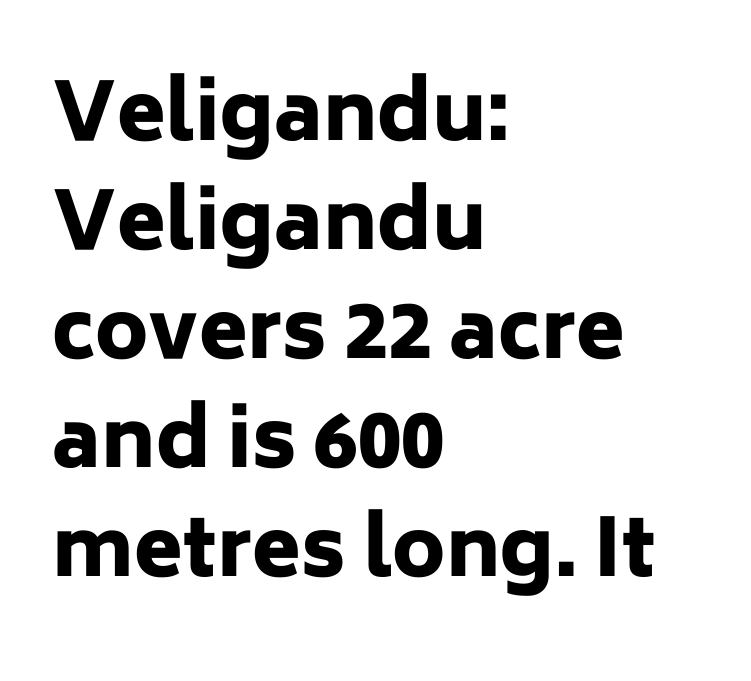
These lines carry a lot of weight — the face is fully bold. The typeface chosen for these lines omits serifs. Spacing verdict: proportional, widths tailored to each character. How are the letters spaced? Ordinarily, with no added tracking.
